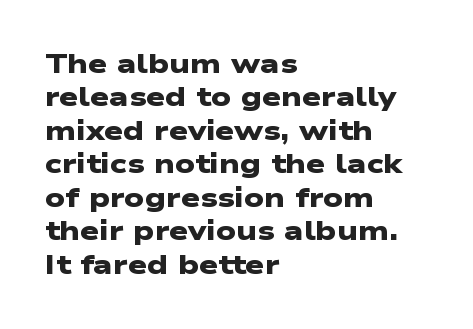
{"bold": "yes", "underline": "no", "align": "left", "line_spacing_ratio": 1.24, "letter_spacing": "normal", "letter_spacing_em": 0.0, "glyph_px": 27}
